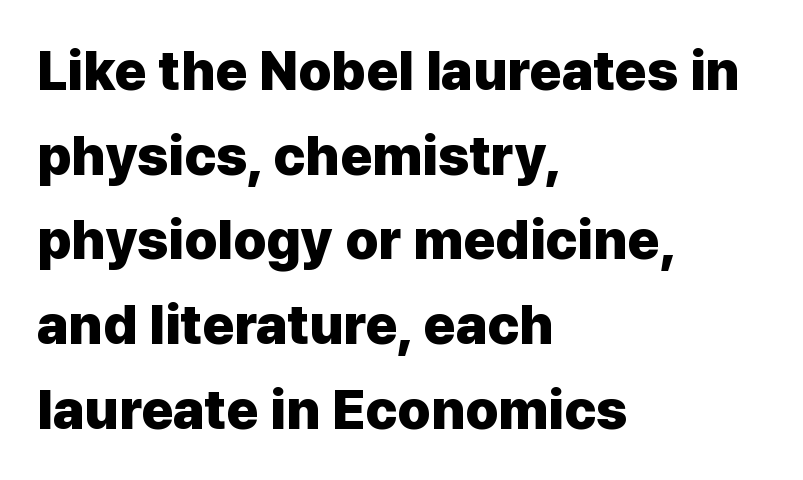
{"serif": "no", "italic": "no", "bold": "yes", "weight": "heavy", "width": "normal", "stroke_contrast": "low", "x_height": "medium", "monospaced": "no", "underline": "no", "align": "left", "line_spacing": "normal", "line_spacing_ratio": 1.54, "letter_spacing": "normal", "letter_spacing_em": 0.0, "glyph_px": 55}
